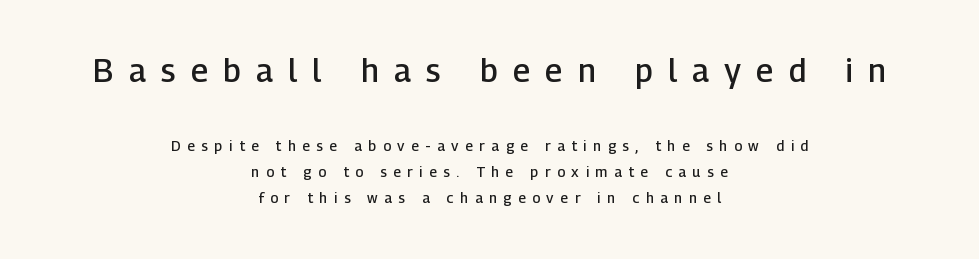
The image shows 32 px semibold sans-serif type, upright; set centered, line spacing 1.88x, unusually wide letter spacing (+0.48 em), not underlined; the first (top) block is 2.29x larger; low stroke contrast and a medium x-height.
